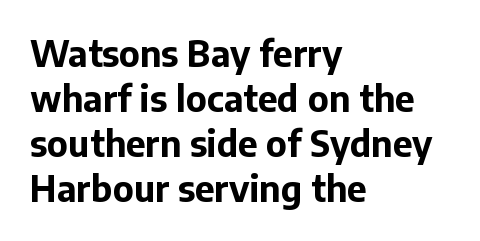
If you drew a ruler down the left edge, every line would touch it. You'd pick this weight for a headline — it's a proper bold. Letters rest on an invisible, unmarked baseline. The type family on display is of the sans-serif kind. The lettering holds an erect, upright posture throughout.
